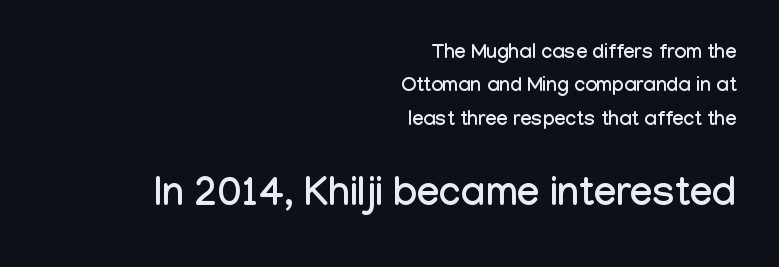
The image shows 40 px condensed sans-serif type, upright; set right-aligned, normal line spacing (1.67x), normal letter spacing, not underlined; the second (bottom) block is 2.0x larger; low stroke contrast and a medium x-height.
